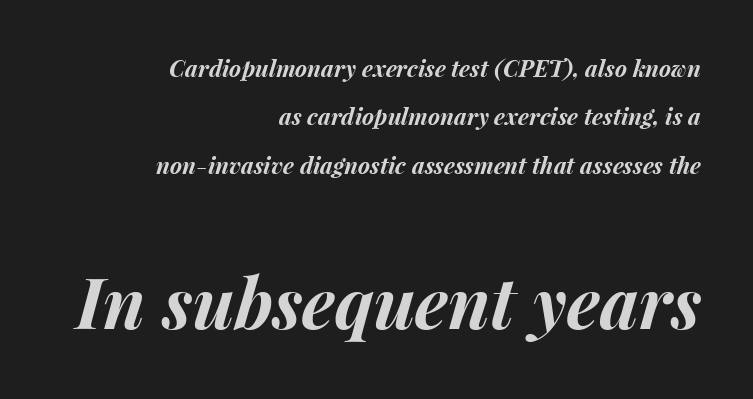
The image shows 70 px bold type, italic (leaning right); set right-aligned, loose line spacing (2.1x), normal letter spacing, not underlined; the second (bottom) block is 3.04x larger; medium stroke contrast and a medium x-height.
